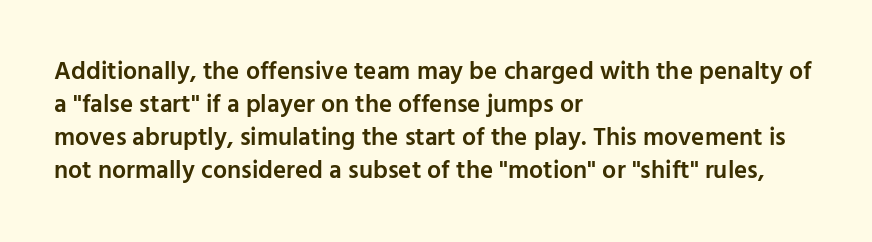
Is the letter spacing exaggerated? No — it looks like the ordinary default. The text block is weighted toward the left margin, trailing off unevenly rightward. Anything drawn beneath the words? Only blank space. The passage shown stacks its lines at a standard gap.
